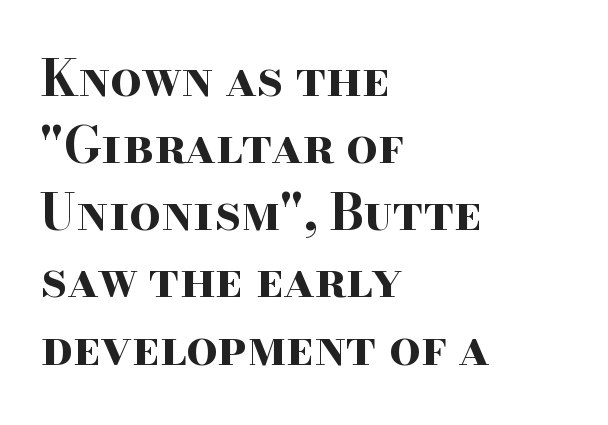
The characters display serif detailing at their extremities. A typesetter would mark this as roman, not italic. Words appear dense and cohesive because spacing is normal. Check the space under the baseline: it is left empty. How heavy is the stroke? Heavy — this is a bold.
